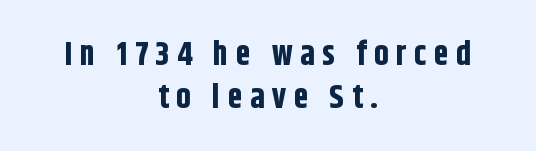
{"serif": "no", "italic": "no", "bold": "yes", "weight": "bold", "width": "condensed", "stroke_contrast": "low", "x_height": "large", "monospaced": "no", "underline": "no", "align": "center", "line_spacing": "normal", "line_spacing_ratio": 1.31, "letter_spacing": "wide", "letter_spacing_em": 0.23, "glyph_px": 33}
